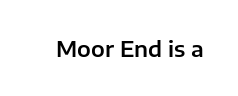
Tall strokes in this sample are plumb rather than angled. Short note: letters normally spaced. Lines of text with bare space underneath.
